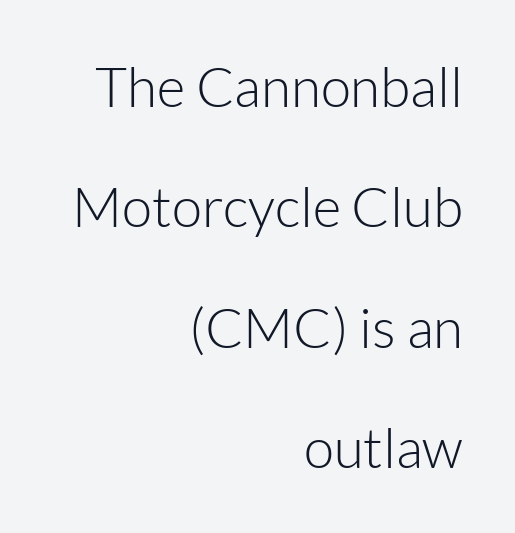
The passage shown stacks its lines with a broad gap. Anything drawn beneath the words? Only blank space. The letters advance in unequal steps, a hallmark of proportional type. The setting favours the right margin, as signatures and pull-quotes sometimes do. In terms of letterspacing, this is plain default setting. The weight tops out at a normal text grade.
